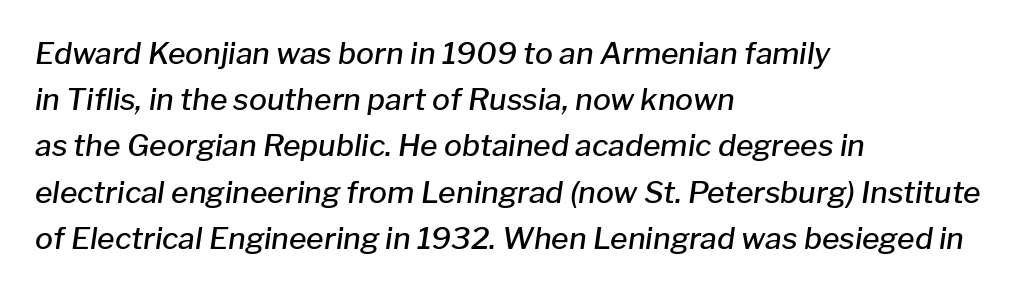
The image shows 30 px semibold type, italic (leaning right); set left-aligned, normal line spacing (1.54x), normal letter spacing, not underlined; low stroke contrast and a medium x-height.
